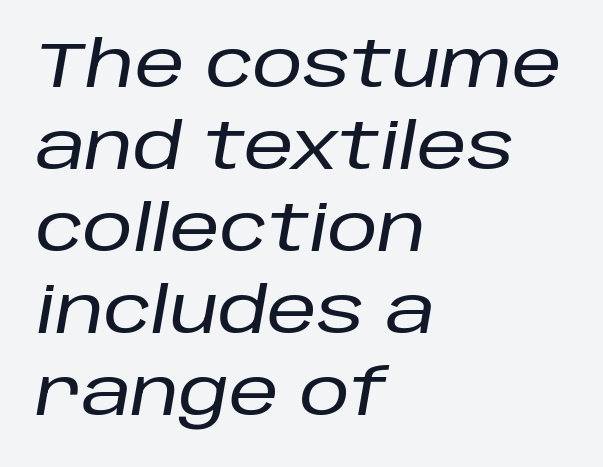
The image shows 63 px text type, italic (leaning right); set left-aligned, normal line spacing (1.3x), normal letter spacing, not underlined; low stroke contrast and a large x-height.
